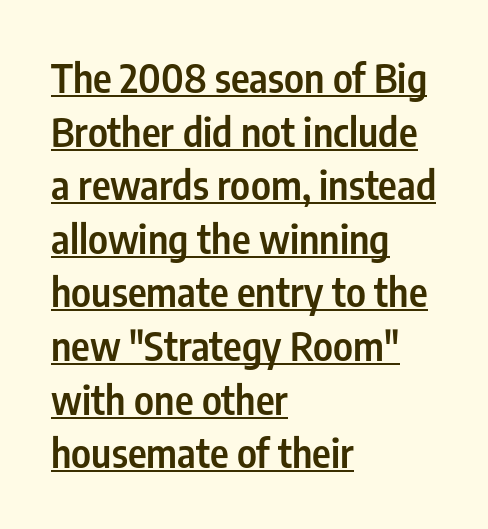
The image shows 40 px semibold, condensed sans-serif type, upright; set left-aligned, normal line spacing (1.34x), normal letter spacing, underlined; low stroke contrast and a medium x-height.
